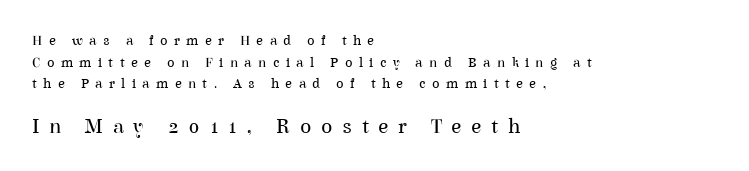
Q: Is the text bold? A: No.
Q: Is the text italic (slanted)? A: No, it is upright.
Q: Is the text underlined? A: No.
Q: How is the paragraph aligned? A: Left-aligned.
Q: Is the spacing between letters normal or unusually wide? A: Unusually wide.
Q: Is the spacing between lines tight, normal or loose? A: Normal.
Q: Which block of text is set in a larger size, the first (top) or the second (bottom)? A: The second (bottom) one.
